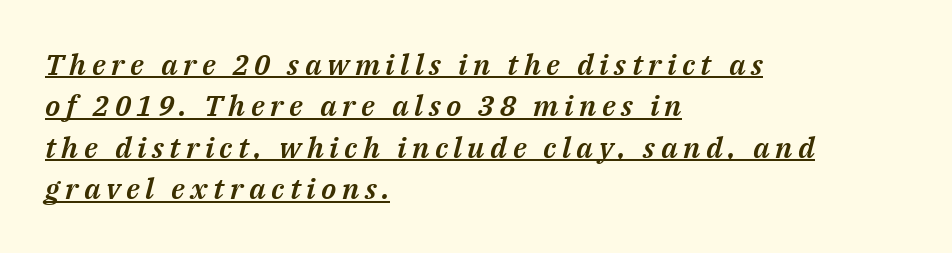
{"italic": "yes", "lean": "right", "slant_degrees": 14, "width": "normal", "stroke_contrast": "medium", "x_height": "medium", "monospaced": "no", "underline": "yes", "align": "left", "line_spacing": "normal", "line_spacing_ratio": 1.43, "glyph_px": 29}
